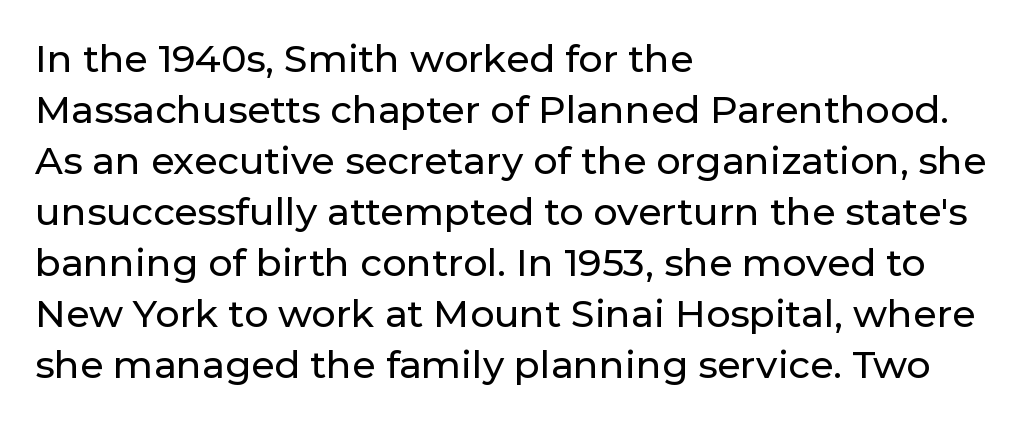
{"serif": "no", "italic": "no", "width": "normal", "stroke_contrast": "low", "x_height": "medium", "monospaced": "no", "underline": "no", "align": "left", "line_spacing": "normal", "line_spacing_ratio": 1.34, "letter_spacing": "normal", "letter_spacing_em": 0.0, "glyph_px": 38}
